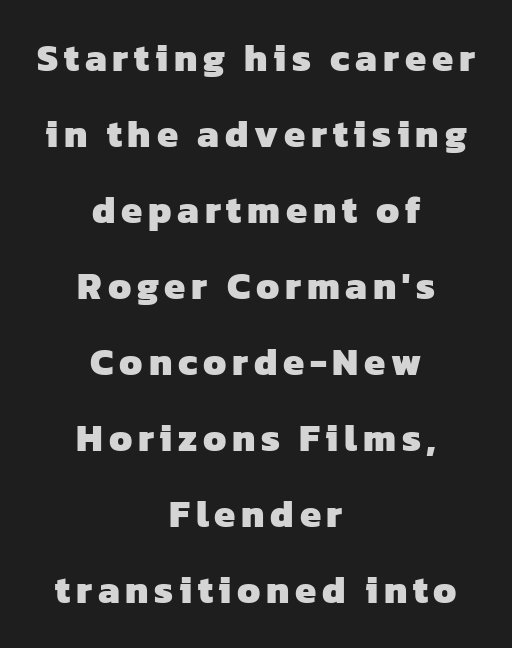
The strokes are fattened all the way to bold. Spacing verdict: proportional, widths tailored to each character. These lines are composed in type without serifs. The lines are quadded center. This sample trades compactness for vertical openness between lines.
